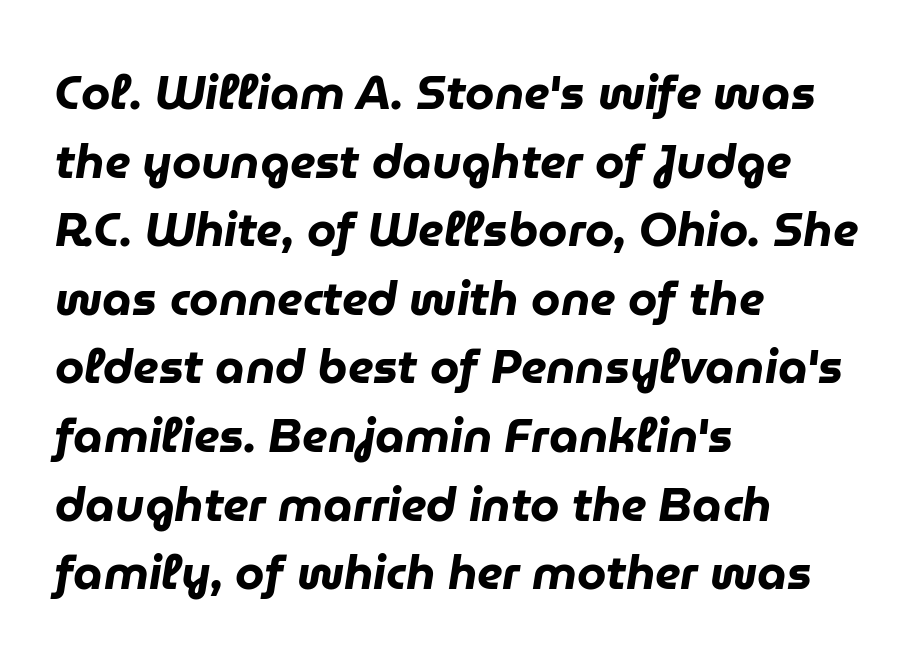
The image shows 47 px heavy type, italic (leaning right); set left-aligned, normal line spacing (1.46x), normal letter spacing, not underlined; low stroke contrast and a medium x-height.
